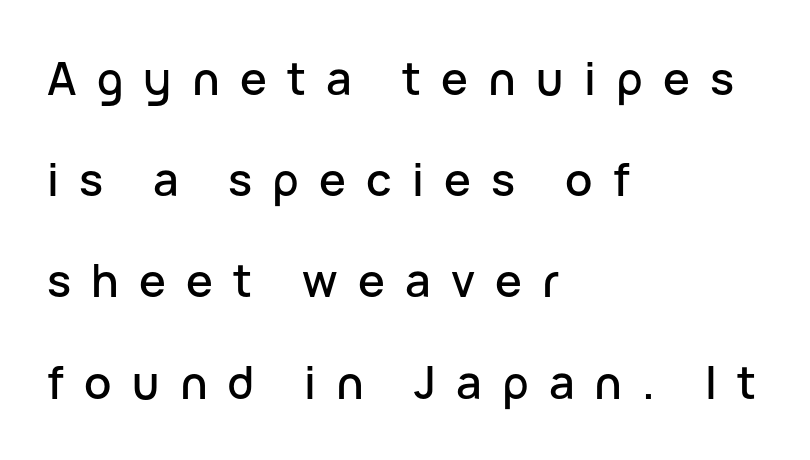
Q: Is the text italic (slanted)? A: No, it is upright.
Q: Is the typeface a serif or a sans-serif typeface? A: Sans-serif.
Q: Is the text underlined? A: No.
Q: How is the paragraph aligned? A: Left-aligned.
Q: Is the spacing between letters normal or unusually wide? A: Unusually wide.
Q: Is the spacing between lines tight, normal or loose? A: Loose.
Q: Width (condensed, normal, or wide)? A: Normal.
Q: Stroke contrast? A: Low.
Q: x-height? A: Medium.
Q: Monospaced? A: No.
